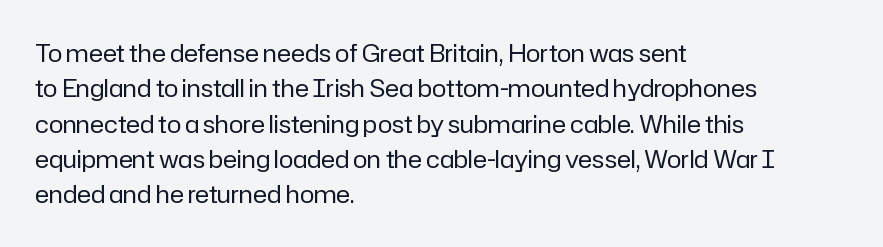
The image shows 24 px text type, upright; set left-aligned, normal line spacing (1.47x), normal letter spacing, not underlined.
